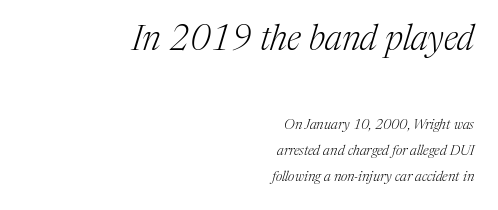
When letters slant like this, we call the style italic. The passage shown is typeset with a serif family. The face looks like a standard text weight, possibly lighter. These lines are rendered in a variable-pitch font. The compositor pushed each line to the right boundary. Lines of text with bare space underneath.
